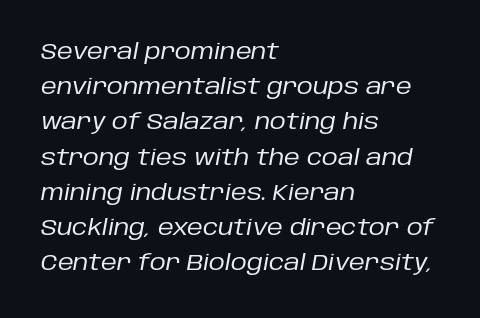
Nothing heavy about these letters — not bold at all. Compared with ordinary roman type, these characters are visibly tilted. Leftover space on each line is placed entirely after the last word. No word sits above an underline. Regular leading.
